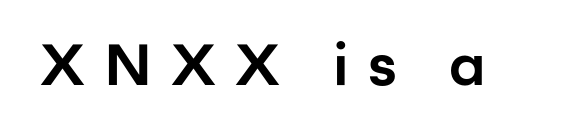
The image shows 58 px sans-serif type, upright; set unusually wide letter spacing (+0.33 em), not underlined; low stroke contrast and a medium x-height.
